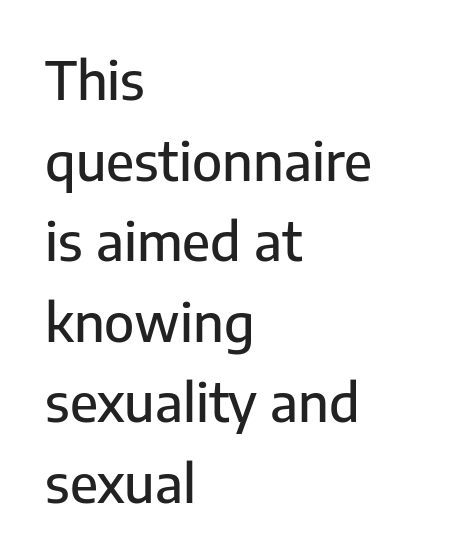
What kind of face is this? One without serifs — a sans. Alignment: flush left. Is the letter spacing exaggerated? No — it looks like the ordinary default. Any mark beneath the type? The region is blank. Normally led — the rows are evenly, conventionally spaced.
